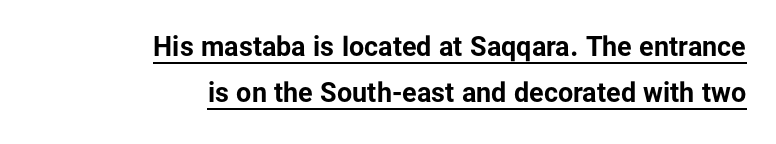
{"italic": "no", "bold": "yes", "underline": "yes", "align": "right", "line_spacing": "normal", "line_spacing_ratio": 1.69, "letter_spacing": "normal", "letter_spacing_em": 0.0, "glyph_px": 27}
